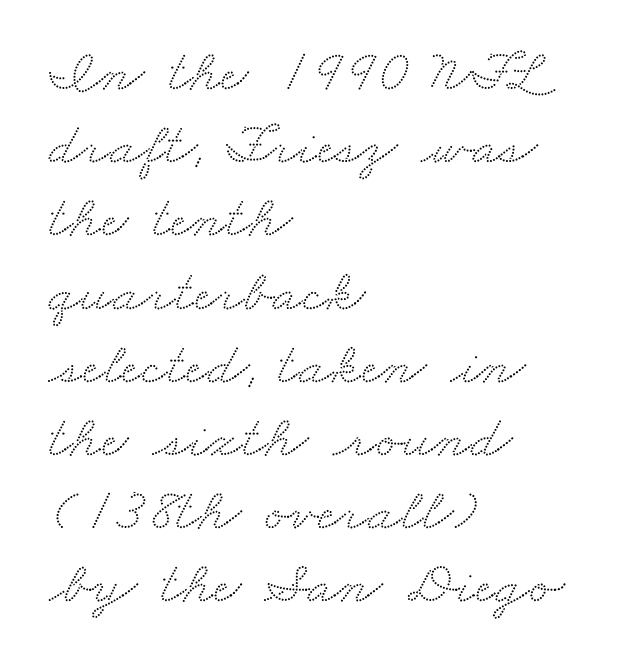
The image shows 60 px wide serif type; set left-aligned, line spacing 1.22x, normal letter spacing, not underlined; medium stroke contrast and a small x-height.
